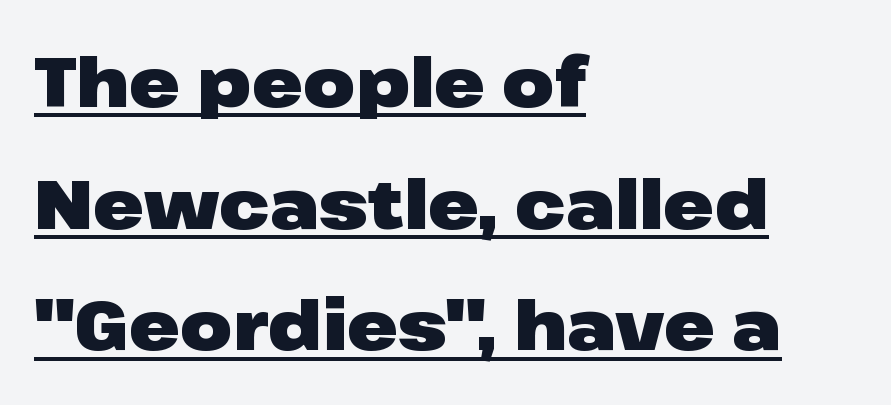
Q: Is the text bold? A: Yes.
Q: Is the text italic (slanted)? A: No, it is upright.
Q: Is the typeface a serif or a sans-serif typeface? A: Sans-serif.
Q: Is the text underlined? A: Yes.
Q: How is the paragraph aligned? A: Left-aligned.
Q: Is the spacing between letters normal or unusually wide? A: Normal.
Q: Width (condensed, normal, or wide)? A: Wide.
Q: Stroke contrast? A: Low.
Q: x-height? A: Medium.
Q: Monospaced? A: No.
